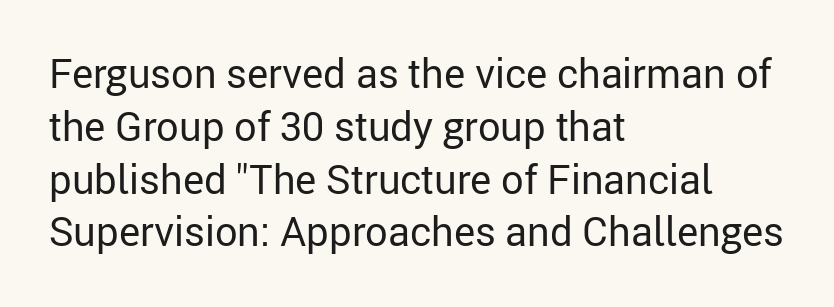
The image shows 40 px regular-weight sans-serif type, upright; set left-aligned, normal line spacing (1.32x), normal letter spacing, not underlined; low stroke contrast and a medium x-height.
